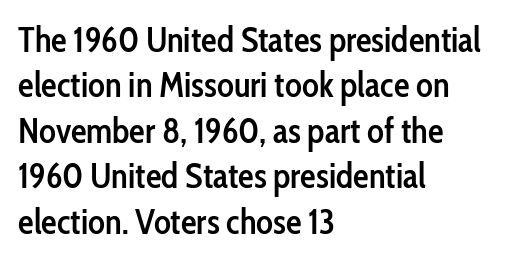
The glyphs are unaccompanied by any horizontal stroke below them. Teacher's note: observe the even left margin — that is flush-left alignment. Each letter keeps its own natural width here, so spacing adapts to shape. The gaps between neighbouring characters are ordinary and unremarkable.
